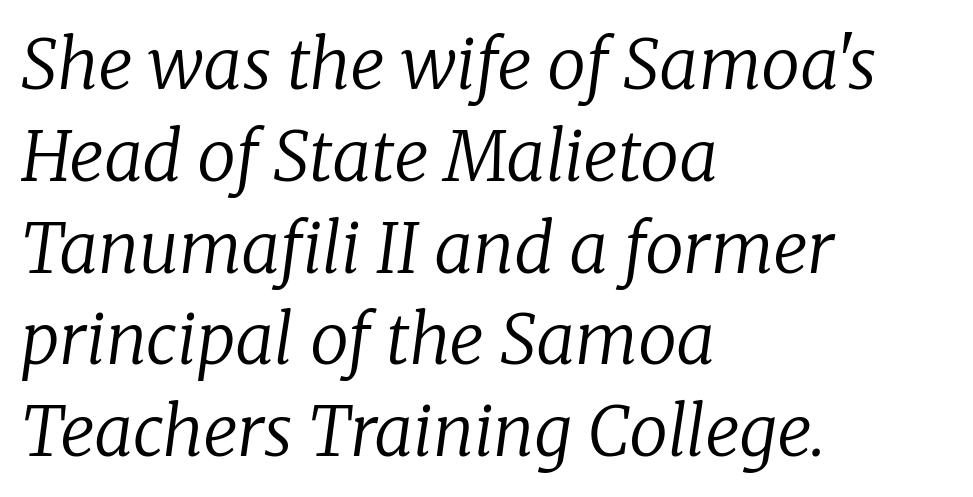
Q: Is the text bold? A: No.
Q: Is the text italic (slanted)? A: Yes, it leans right by about 8 degrees.
Q: Is the typeface a serif or a sans-serif typeface? A: Serif.
Q: Is the text underlined? A: No.
Q: How is the paragraph aligned? A: Left-aligned.
Q: Is the spacing between letters normal or unusually wide? A: Normal.
Q: Is the spacing between lines tight, normal or loose? A: Normal.
Q: Width (condensed, normal, or wide)? A: Normal.
Q: Stroke contrast? A: Low.
Q: x-height? A: Medium.
Q: Monospaced? A: No.
